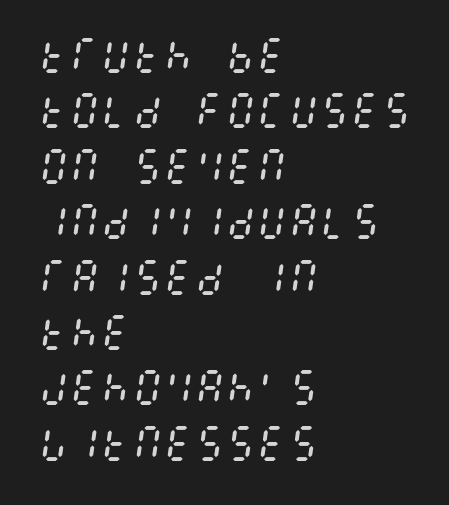
The typesetting does not lean heavy: it is not bold. The typesetter chose a ragged-right arrangement here. The glyphs look as if they've been sheared to an angle. Reading down the column, the eye jumps a familiar distance to each next line.
